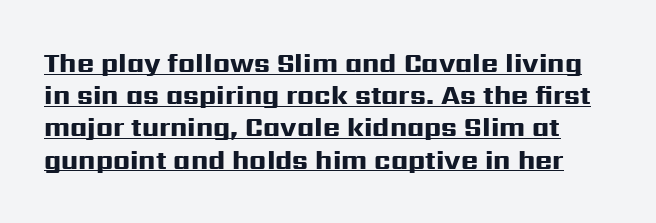
Letter spacing: default. Designer's note — italics off, roman on. Every letter is thick-stroked: bold, no question. The lettering is marked with a stroke running underneath it.
